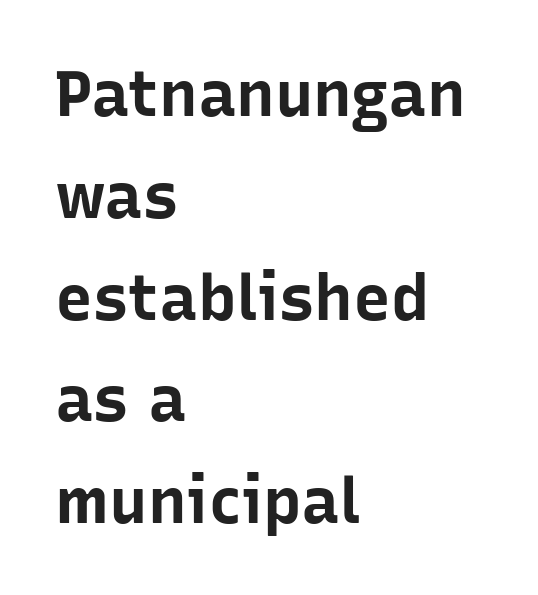
{"serif": "no", "italic": "no", "bold": "yes", "weight": "bold", "width": "normal", "stroke_contrast": "low", "x_height": "medium", "monospaced": "no", "underline": "no", "align": "left", "line_spacing": "normal", "line_spacing_ratio": 1.59, "letter_spacing": "normal", "letter_spacing_em": 0.0, "glyph_px": 64}
